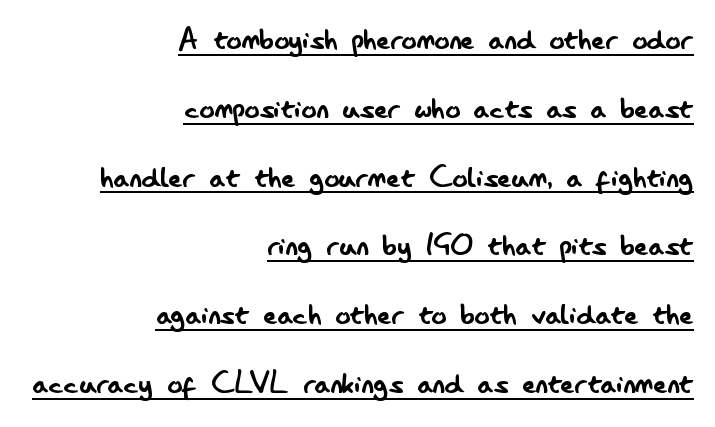
{"serif": "no", "italic": "no", "bold": "no", "weight": "regular", "width": "condensed", "stroke_contrast": "low", "x_height": "small", "monospaced": "no", "underline": "yes", "align": "right", "line_spacing_ratio": 1.86, "letter_spacing": "normal", "letter_spacing_em": 0.0, "glyph_px": 37}
